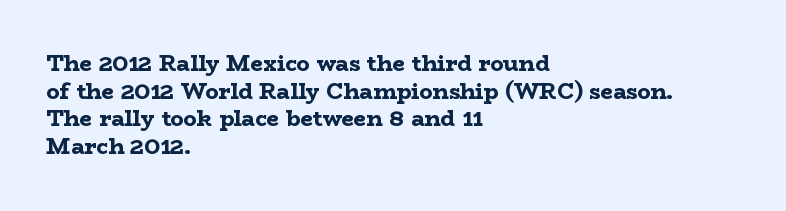
Q: Is the text bold? A: Yes.
Q: Is the text italic (slanted)? A: No, it is upright.
Q: Is the text underlined? A: No.
Q: How is the paragraph aligned? A: Left-aligned.
Q: Is the spacing between letters normal or unusually wide? A: Normal.
Q: Is the spacing between lines tight, normal or loose? A: Normal.
